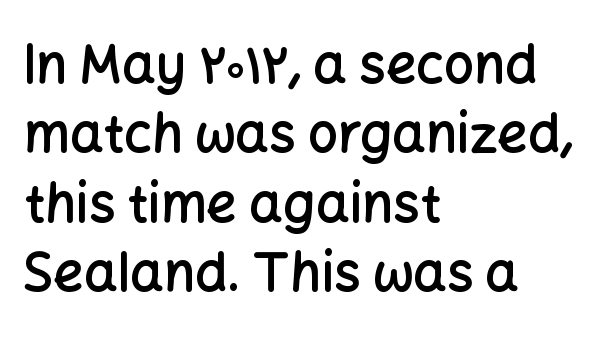
The image shows 53 px semibold sans-serif type, upright; set left-aligned, normal line spacing (1.31x), normal letter spacing, not underlined; low stroke contrast and a medium x-height.
